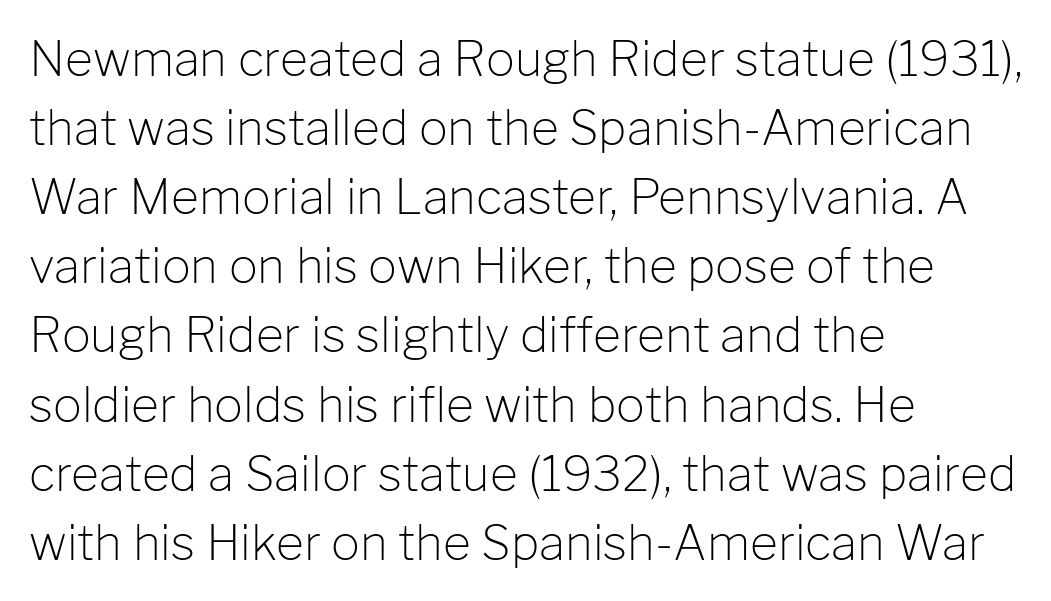
Q: Is the text bold? A: No.
Q: Is the text italic (slanted)? A: No, it is upright.
Q: Is the typeface a serif or a sans-serif typeface? A: Sans-serif.
Q: Is the text underlined? A: No.
Q: How is the paragraph aligned? A: Left-aligned.
Q: Is the spacing between letters normal or unusually wide? A: Normal.
Q: Is the spacing between lines tight, normal or loose? A: Normal.
Q: Width (condensed, normal, or wide)? A: Normal.
Q: Stroke contrast? A: Low.
Q: x-height? A: Medium.
Q: Monospaced? A: No.
